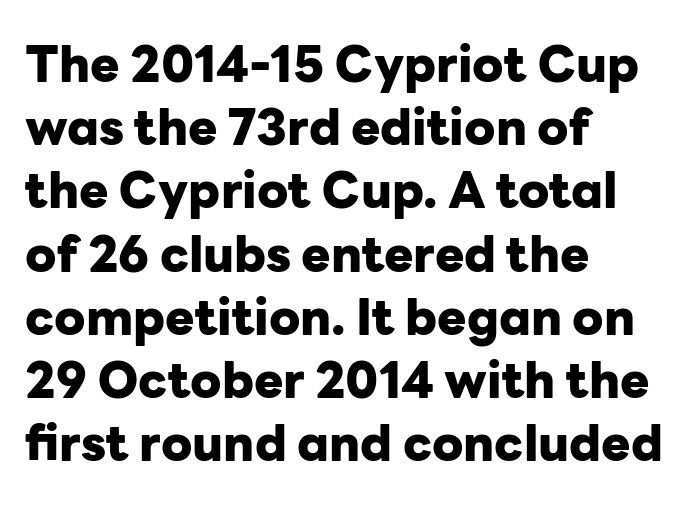
The image shows 49 px heavy sans-serif type, upright; set left-aligned, normal line spacing (1.29x), normal letter spacing, not underlined; low stroke contrast and a medium x-height.
